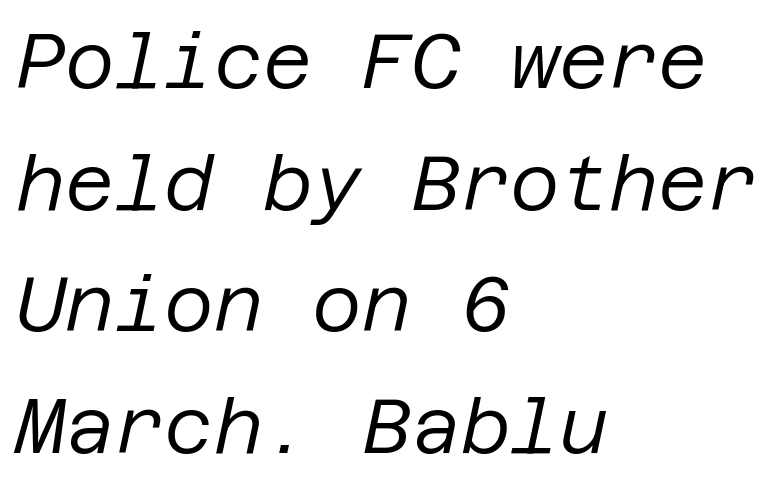
{"italic": "yes", "lean": "right", "slant_degrees": 12, "bold": "no", "weight": "regular", "width": "normal", "stroke_contrast": "low", "x_height": "large", "underline": "no", "align": "left", "line_spacing": "normal", "line_spacing_ratio": 1.6, "letter_spacing": "normal", "letter_spacing_em": 0.0, "glyph_px": 76}
